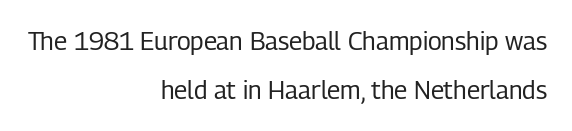
Leading is clearly above the norm, producing a sparse column. Only glyphs here, with clear space below each row. Students, note that the glyphs here touch the page at normal intervals. This is the regular roman posture of the typeface.
